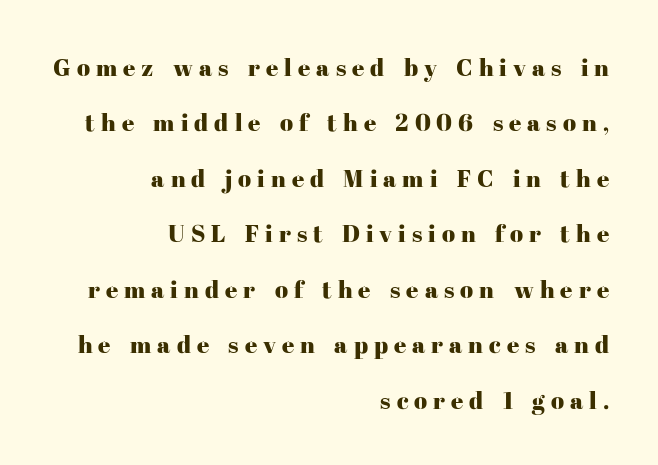
{"italic": "no", "underline": "no", "align": "right", "line_spacing": "loose", "line_spacing_ratio": 2.31, "letter_spacing": "wide", "letter_spacing_em": 0.25, "glyph_px": 24}
